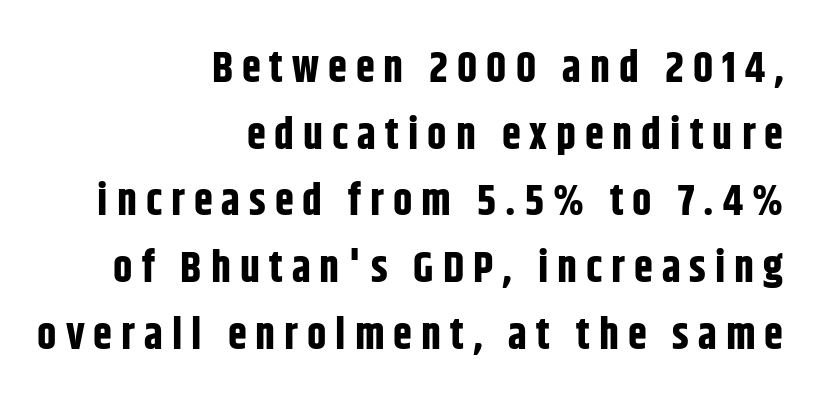
{"serif": "no", "italic": "no", "bold": "yes", "weight": "bold", "width": "condensed", "stroke_contrast": "low", "x_height": "large", "monospaced": "no", "underline": "no", "align": "right", "line_spacing": "normal", "line_spacing_ratio": 1.55, "letter_spacing": "wide", "letter_spacing_em": 0.21, "glyph_px": 43}
